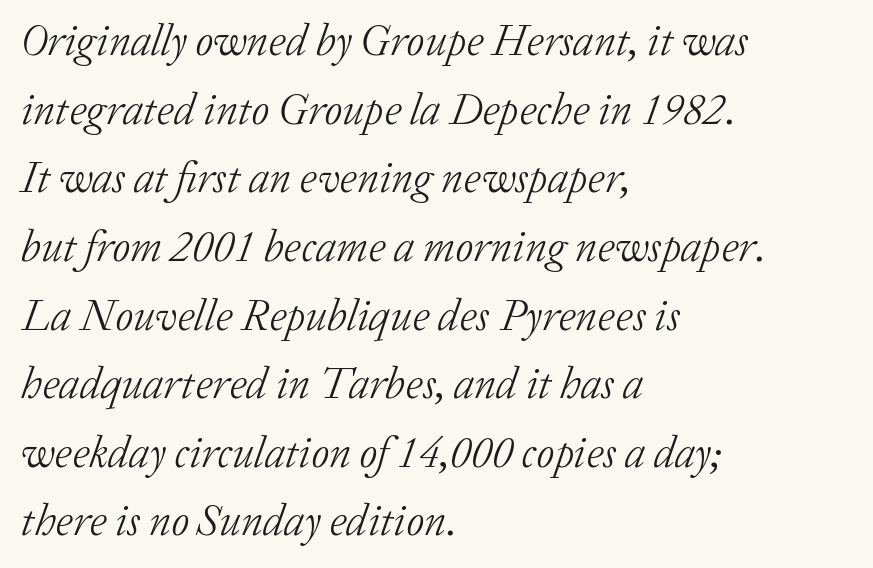
Q: Is the text bold? A: No.
Q: Is the text italic (slanted)? A: Yes, it leans right by about 20 degrees.
Q: Is the typeface a serif or a sans-serif typeface? A: Serif.
Q: Is the text underlined? A: No.
Q: How is the paragraph aligned? A: Left-aligned.
Q: Is the spacing between letters normal or unusually wide? A: Normal.
Q: Is the spacing between lines tight, normal or loose? A: Normal.
Q: Width (condensed, normal, or wide)? A: Normal.
Q: Stroke contrast? A: Low.
Q: x-height? A: Medium.
Q: Monospaced? A: No.
